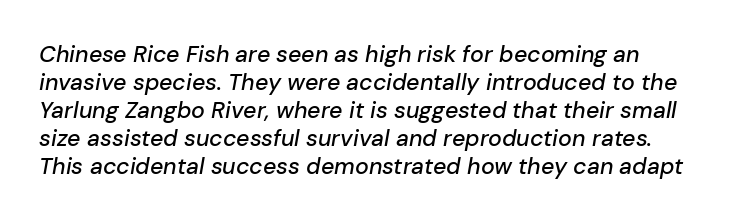
How are the letters spaced? Ordinarily, with no added tracking. This is oblique type, the kind used for emphasis or titles. Letters rest on an invisible, unmarked baseline.
